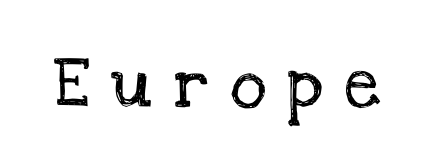
The image shows 51 px serif type, upright; set unusually wide letter spacing (+0.43 em), not underlined; low stroke contrast and a large x-height.
